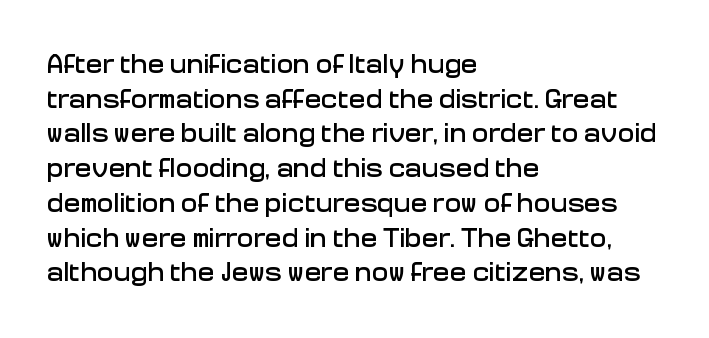
{"serif": "no", "italic": "no", "width": "normal", "stroke_contrast": "low", "x_height": "medium", "monospaced": "no", "underline": "no", "align": "left", "line_spacing_ratio": 1.24, "letter_spacing": "normal", "letter_spacing_em": 0.0, "glyph_px": 28}
